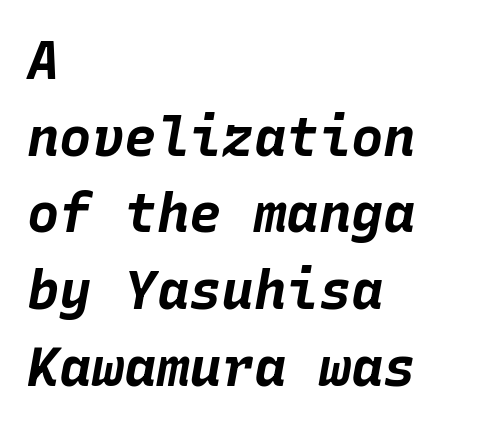
Q: Is the text bold? A: Yes.
Q: Is the text italic (slanted)? A: Yes, it leans right by about 10 degrees.
Q: Is the text underlined? A: No.
Q: How is the paragraph aligned? A: Left-aligned.
Q: Is the spacing between letters normal or unusually wide? A: Normal.
Q: Is the spacing between lines tight, normal or loose? A: Normal.
Q: Width (condensed, normal, or wide)? A: Normal.
Q: Stroke contrast? A: Low.
Q: x-height? A: Large.
Q: Monospaced? A: Yes.
